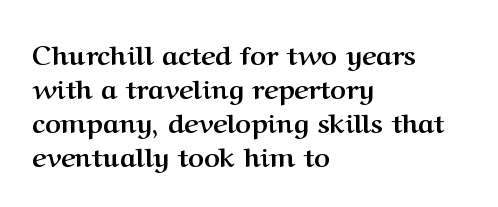
Does the weight exceed regular? Yes, all the way to bold. Short note: letters normally spaced. The space beneath each line is pristine and unruled. The typesetter chose a ragged-right arrangement here. Posture: vertical. The passage shown stacks its lines at a standard gap.
